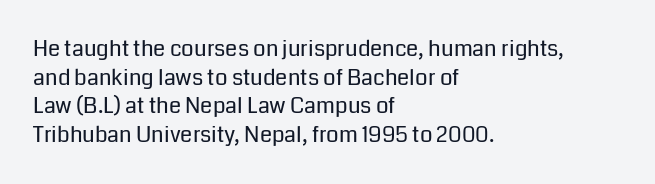
Check the space under the baseline: it is left empty. Characters follow at the spacing the type designer built in. These glyphs show unthickened strokes, regular width or finer. This is the regular roman posture of the typeface. A typesetter would call this leading conventional body-copy spacing. The compositor pushed each line to the left boundary.
